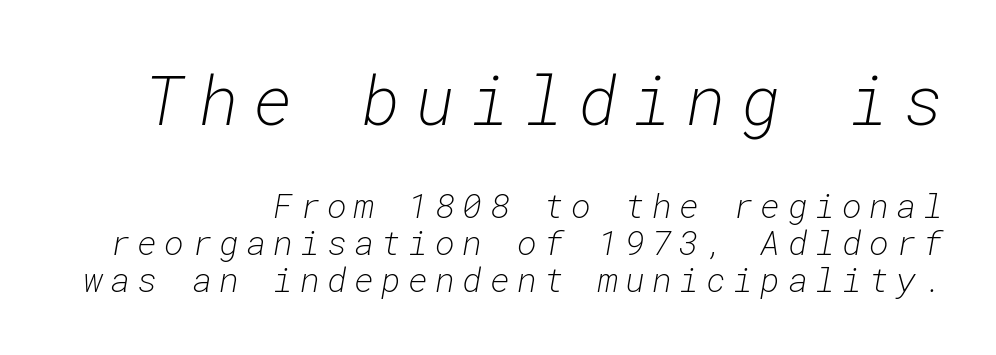
{"italic": "yes", "lean": "right", "slant_degrees": 10, "bold": "no", "weight": "light", "width": "normal", "stroke_contrast": "low", "x_height": "medium", "monospaced": "yes", "underline": "no", "align": "right", "line_spacing": "tight", "line_spacing_ratio": 1.09, "letter_spacing": "wide", "letter_spacing_em": 0.21, "larger_block": "first", "size_ratio": 2.0, "glyph_px": 68}
